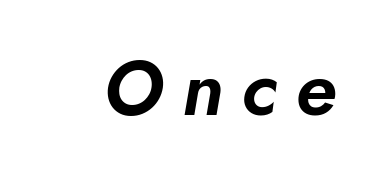
The letters advance in unequal steps, a hallmark of proportional type. The tracking reads as deliberately expanded to a designer's eye. Designer's note — italics engaged. Descender tails drop into unmarked territory.
